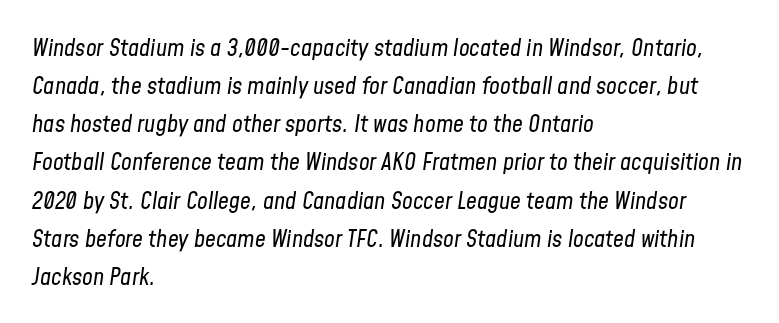
{"italic": "yes", "lean": "right", "slant_degrees": 8, "bold": "no", "underline": "no", "align": "left", "line_spacing": "normal", "line_spacing_ratio": 1.59, "letter_spacing": "normal", "letter_spacing_em": 0.0, "glyph_px": 24}
